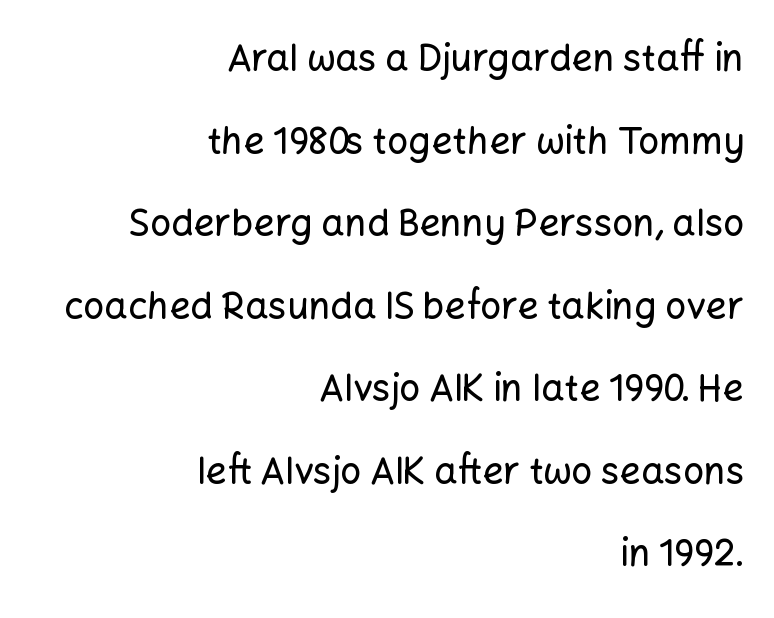
{"serif": "no", "italic": "no", "width": "normal", "stroke_contrast": "low", "x_height": "medium", "monospaced": "no", "underline": "no", "align": "right", "line_spacing": "loose", "line_spacing_ratio": 2.23, "letter_spacing": "normal", "letter_spacing_em": 0.0, "glyph_px": 37}
